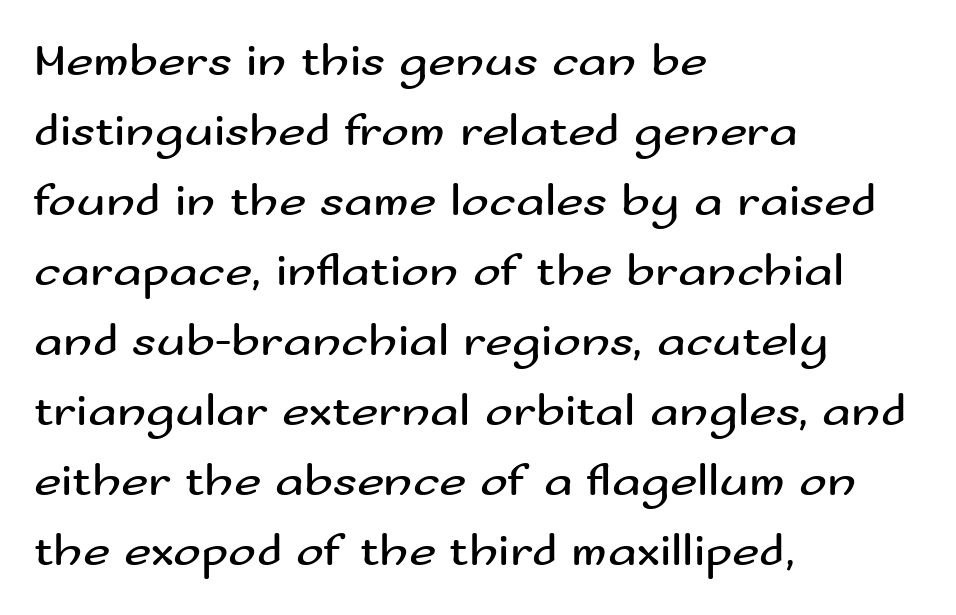
The axis of the letterforms is exactly vertical. The paragraph shown leans on its left margin. Varying glyph widths throughout — classic text-font behaviour. No extra ink here — the face is not bold. The rendering keeps characters at their native spacing. The designer went with a sans here, leaving each stem footless.
